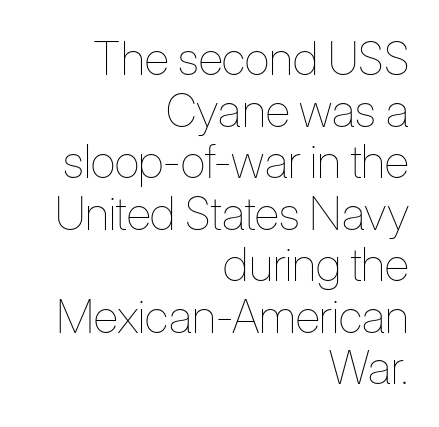
The image shows 46 px thin, condensed type, upright; set right-aligned, tight line spacing (1.12x), normal letter spacing, not underlined; low stroke contrast and a medium x-height.
